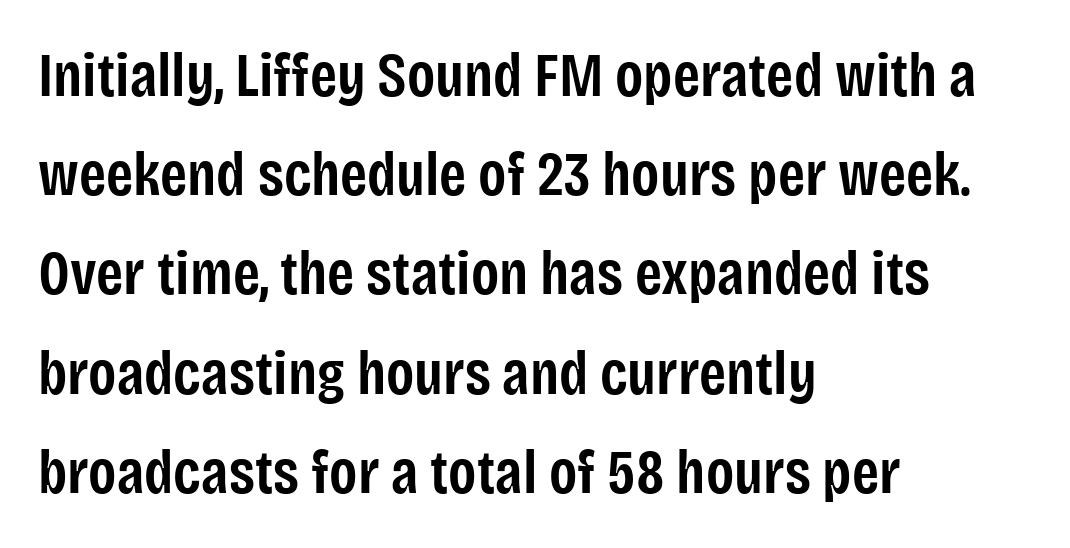
{"serif": "no", "italic": "no", "bold": "semi", "weight": "semibold", "width": "condensed", "stroke_contrast": "low", "x_height": "large", "monospaced": "no", "underline": "no", "align": "left", "line_spacing": "normal", "line_spacing_ratio": 1.6, "letter_spacing": "normal", "letter_spacing_em": 0.0, "glyph_px": 62}
